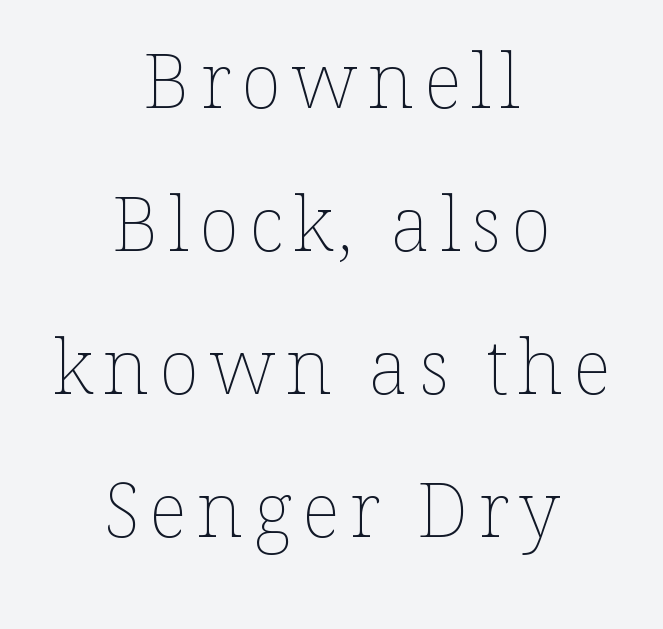
Q: Is the text bold? A: No.
Q: Is the text italic (slanted)? A: No, it is upright.
Q: Is the text underlined? A: No.
Q: How is the paragraph aligned? A: Centered.
Q: Width (condensed, normal, or wide)? A: Normal.
Q: Stroke contrast? A: Low.
Q: x-height? A: Medium.
Q: Monospaced? A: No.
